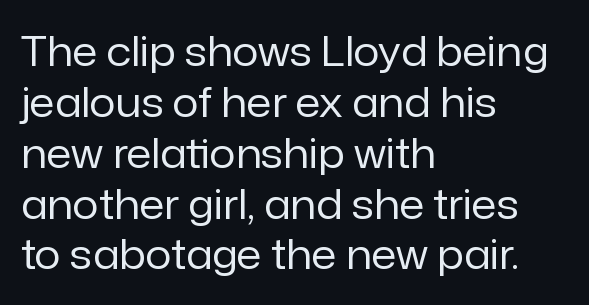
The image shows 41 px regular-weight sans-serif type, upright; set left-aligned, line spacing 1.24x, normal letter spacing, not underlined; low stroke contrast and a medium x-height.
